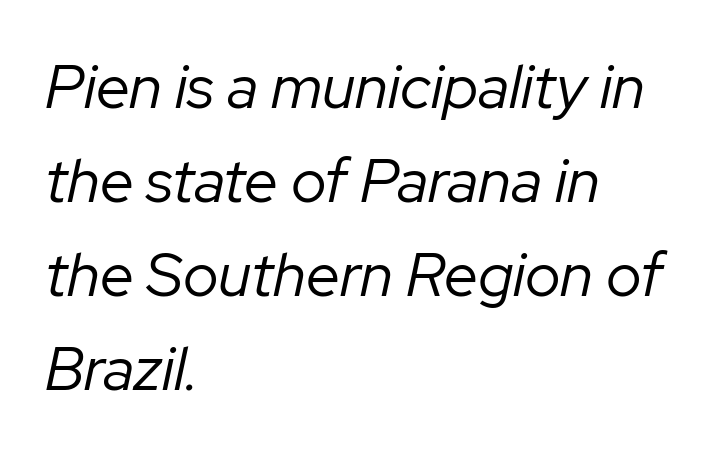
Reading down the column, the eye jumps a familiar distance to each next line. Note the varied advance widths — an 'i' is clearly narrower than an 'm'. The passage shown has conventional tracking throughout. No extra ink here — the face is not bold. No word sits above an underline. When letters slant like this, we call the style italic.
